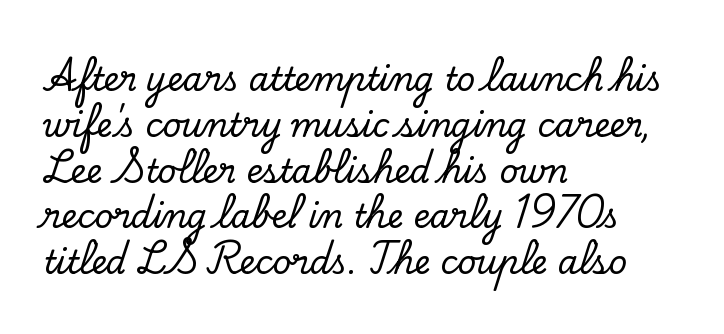
The image shows 32 px serif type; set left-aligned, normal line spacing (1.43x), normal letter spacing, not underlined; low stroke contrast and a small x-height.
